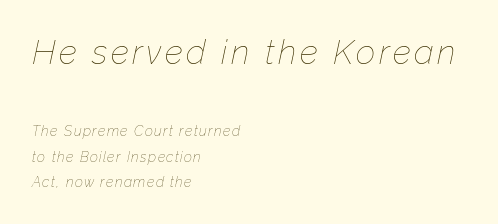
{"italic": "yes", "lean": "right", "slant_degrees": 12, "bold": "no", "weight": "thin", "width": "normal", "stroke_contrast": "low", "x_height": "medium", "monospaced": "no", "underline": "no", "align": "left", "line_spacing_ratio": 1.84, "larger_block": "first", "size_ratio": 2.43, "glyph_px": 34}
